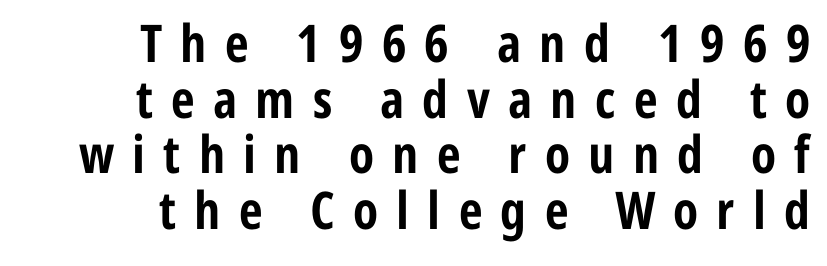
The image shows 52 px bold, condensed sans-serif type, upright; set right-aligned, tight line spacing (1.07x), unusually wide letter spacing (+0.35 em), not underlined; low stroke contrast and a medium x-height.
